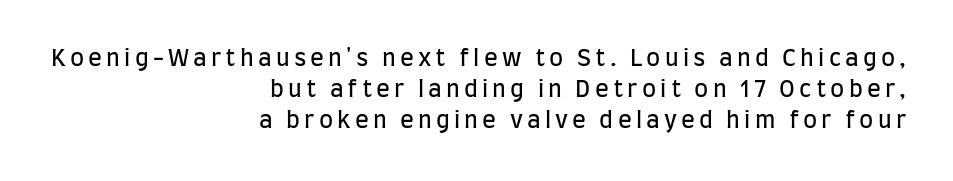
The image shows 23 px text type, upright; set right-aligned, normal line spacing (1.35x), not underlined.
